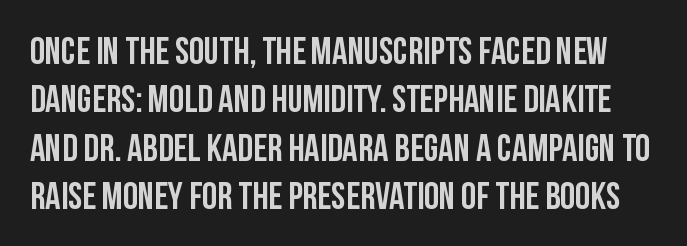
Unmarked baselines from the first word to the last. The designer went with a sans here, leaving each stem footless. These lines sit exactly where default settings would place them. Italic? Not at all — the glyphs are vertical. Proportional: the letters do not fall into vertical columns. Each word holds together tightly as a unit, with standard inter-letter gaps.
